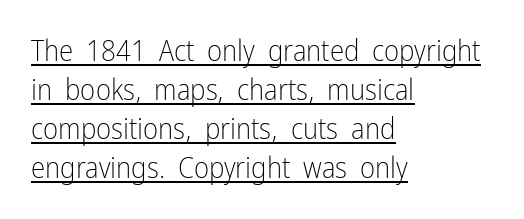
{"serif": "no", "italic": "no", "bold": "no", "weight": "light", "width": "condensed", "stroke_contrast": "low", "x_height": "medium", "monospaced": "no", "underline": "yes", "align": "left", "line_spacing": "normal", "line_spacing_ratio": 1.35, "letter_spacing": "normal", "letter_spacing_em": 0.0, "glyph_px": 29}
